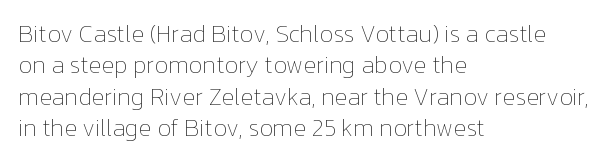
The image shows 24 px text type, upright; set left-aligned, normal line spacing (1.31x), normal letter spacing, not underlined.
